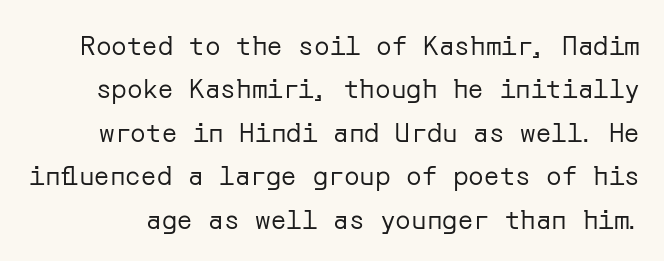
Q: Is the text bold? A: No.
Q: Is the text italic (slanted)? A: No, it is upright.
Q: Is the text underlined? A: No.
Q: Is the spacing between letters normal or unusually wide? A: Normal.
Q: Is the spacing between lines tight, normal or loose? A: Normal.
